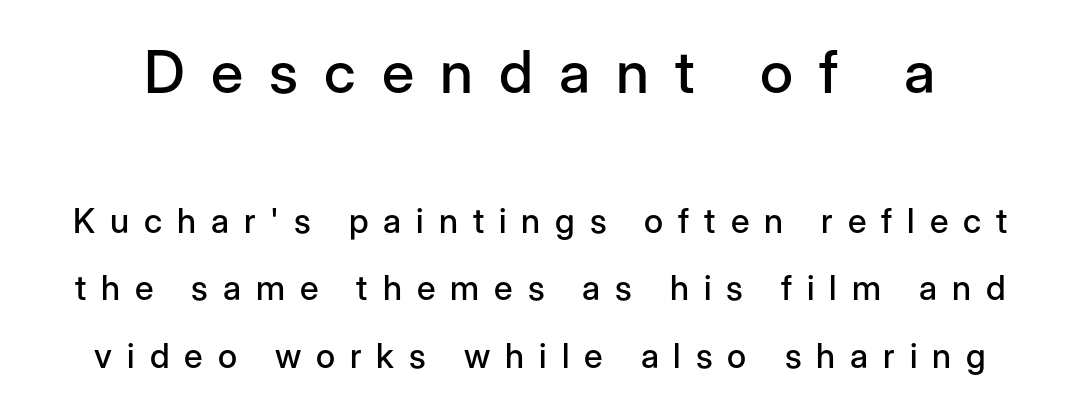
The leading is generous, giving the passage an open texture. The letters advance in unequal steps, a hallmark of proportional type. The font family rendered here belongs to the sans-serif group. The typography opts for an upright posture over an oblique one. Clear beneath every line of the passage.
